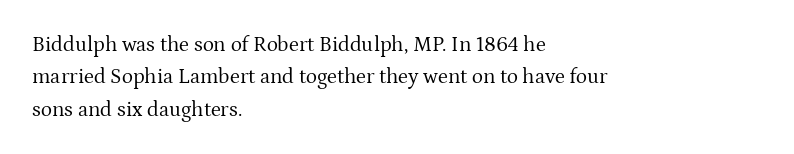
The image shows 21 px text type, upright; set left-aligned, normal line spacing (1.54x), normal letter spacing, not underlined.
